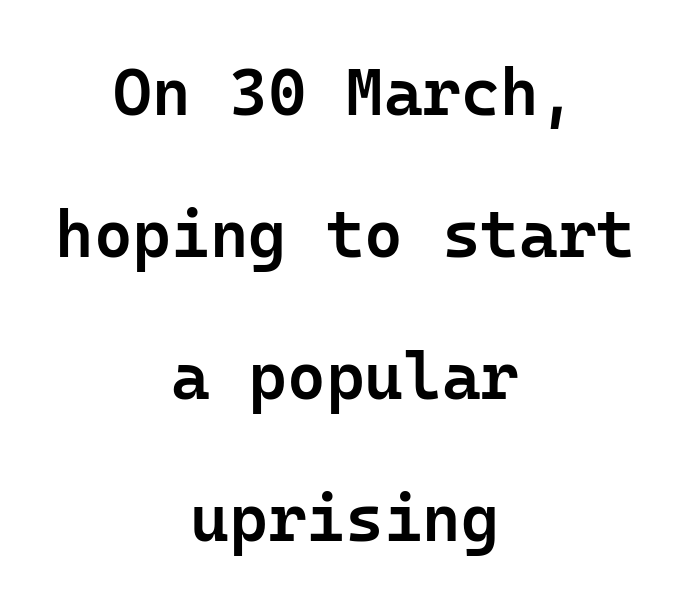
Q: Is the text bold? A: Semi-bold.
Q: Is the text italic (slanted)? A: No, it is upright.
Q: Is the typeface a serif or a sans-serif typeface? A: Sans-serif.
Q: Is the text underlined? A: No.
Q: How is the paragraph aligned? A: Centered.
Q: Is the spacing between letters normal or unusually wide? A: Normal.
Q: Is the spacing between lines tight, normal or loose? A: Loose.
Q: Width (condensed, normal, or wide)? A: Normal.
Q: Stroke contrast? A: Low.
Q: x-height? A: Medium.
Q: Monospaced? A: Yes.
